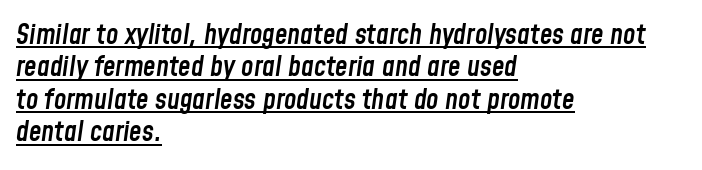
The image shows 28 px semibold, condensed type, italic (leaning right); set left-aligned, line spacing 1.16x, normal letter spacing, underlined; low stroke contrast and a medium x-height.
